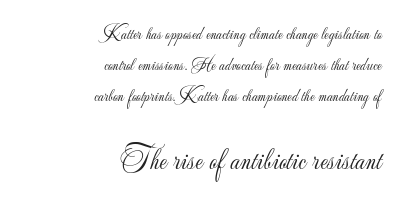
The image shows 31 px light sans-serif type; set right-aligned, line spacing 1.71x, normal letter spacing, not underlined; the second (bottom) block is 1.72x larger; low stroke contrast and a small x-height.
